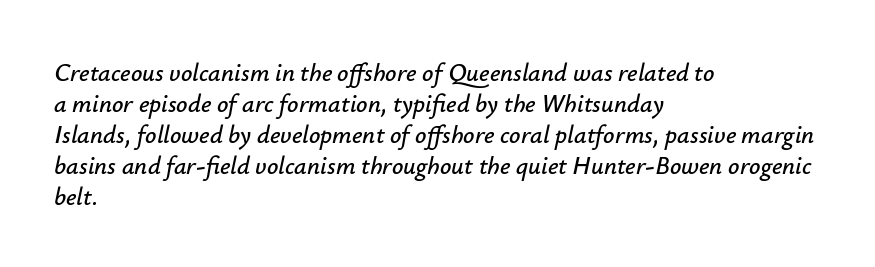
The passage shown leans; its letterforms are oblique. The compositor pushed each line to the left boundary. Nobody touched the tracking dial on this one. No word sits above an underline.
